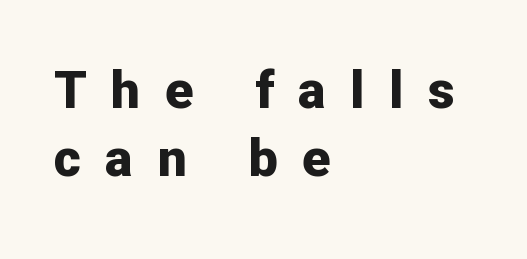
The image shows 52 px bold sans-serif type, upright; set left-aligned, normal line spacing (1.31x), unusually wide letter spacing (+0.47 em), not underlined; low stroke contrast and a medium x-height.
